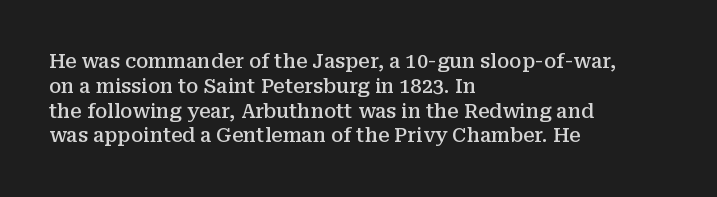
The image shows 20 px text type, upright; set left-aligned, line spacing 1.24x, normal letter spacing, not underlined.
